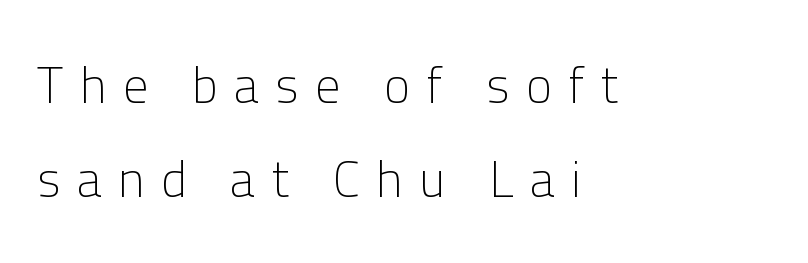
Q: Is the text bold? A: No.
Q: Is the text italic (slanted)? A: No, it is upright.
Q: Is the typeface a serif or a sans-serif typeface? A: Sans-serif.
Q: Is the text underlined? A: No.
Q: How is the paragraph aligned? A: Left-aligned.
Q: Is the spacing between letters normal or unusually wide? A: Unusually wide.
Q: Width (condensed, normal, or wide)? A: Normal.
Q: Stroke contrast? A: Low.
Q: x-height? A: Medium.
Q: Monospaced? A: No.
